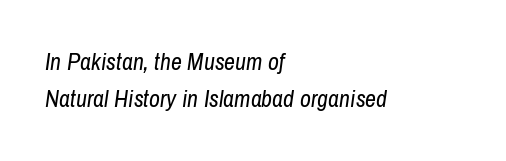
The image shows 24 px text type, italic (leaning right); set left-aligned, normal line spacing (1.56x), normal letter spacing, not underlined.
